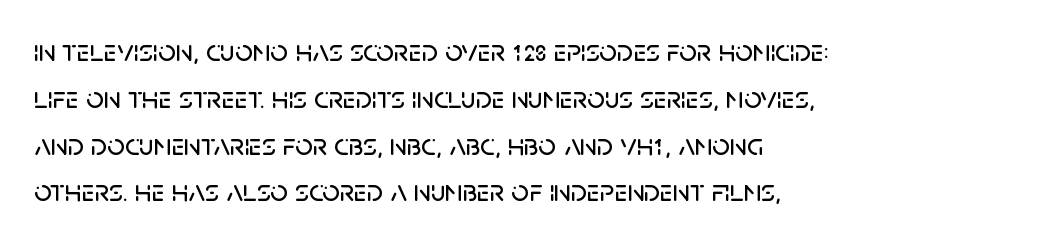
{"serif": "no", "italic": "no", "width": "normal", "stroke_contrast": "low", "x_height": "large", "monospaced": "no", "underline": "no", "align": "left", "line_spacing": "normal", "line_spacing_ratio": 1.51, "letter_spacing": "normal", "letter_spacing_em": 0.0, "glyph_px": 31}
